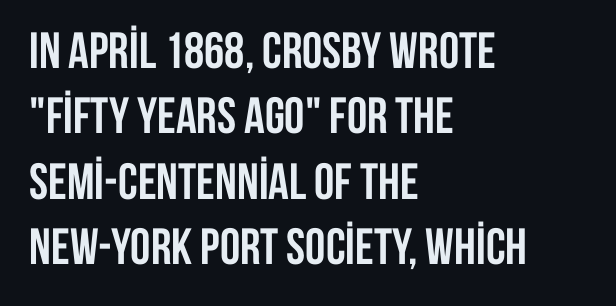
Q: Is the text bold? A: Yes.
Q: Is the text italic (slanted)? A: No, it is upright.
Q: Is the typeface a serif or a sans-serif typeface? A: Sans-serif.
Q: Is the text underlined? A: No.
Q: How is the paragraph aligned? A: Left-aligned.
Q: Is the spacing between letters normal or unusually wide? A: Normal.
Q: Is the spacing between lines tight, normal or loose? A: Normal.
Q: Width (condensed, normal, or wide)? A: Condensed.
Q: Stroke contrast? A: Low.
Q: x-height? A: Large.
Q: Monospaced? A: No.
